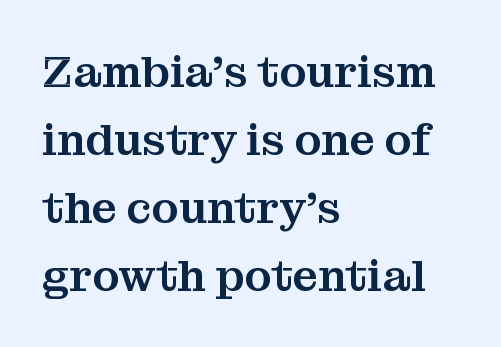
The image shows 45 px serif type, upright; set left-aligned, normal line spacing (1.51x), normal letter spacing, not underlined; medium stroke contrast and a medium x-height.
